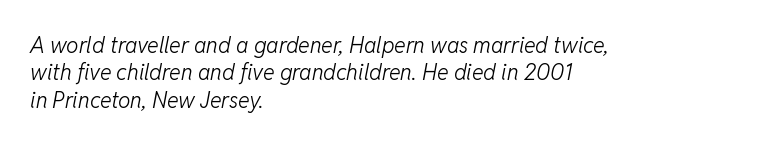
The gaps between neighbouring characters are ordinary and unremarkable. Left-aligned paragraph, ragged on the right. Designer's note — italics engaged. The cut favours lightness, reaching ordinary text weight at its darkest.
